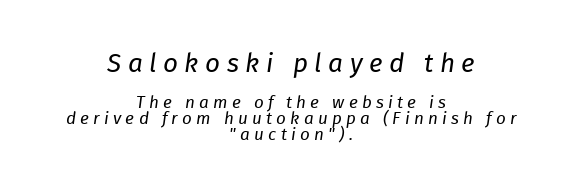
{"italic": "yes", "lean": "right", "slant_degrees": 8, "bold": "no", "underline": "no", "align": "center", "line_spacing": "tight", "line_spacing_ratio": 0.96, "letter_spacing": "wide", "letter_spacing_em": 0.25, "larger_block": "first", "size_ratio": 1.53, "glyph_px": 26}
